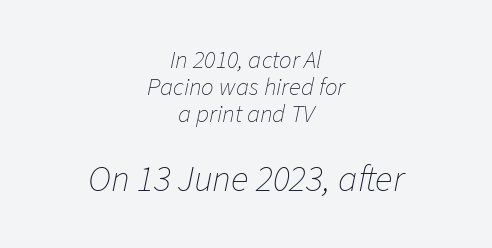
Q: Is the text bold? A: No.
Q: Is the text italic (slanted)? A: Yes, it leans right by about 11 degrees.
Q: Is the text underlined? A: No.
Q: How is the paragraph aligned? A: Centered.
Q: Is the spacing between letters normal or unusually wide? A: Normal.
Q: Is the spacing between lines tight, normal or loose? A: Tight.
Q: Which block of text is set in a larger size, the first (top) or the second (bottom)? A: The second (bottom) one.
Q: Width (condensed, normal, or wide)? A: Normal.
Q: Stroke contrast? A: Low.
Q: x-height? A: Medium.
Q: Monospaced? A: No.
